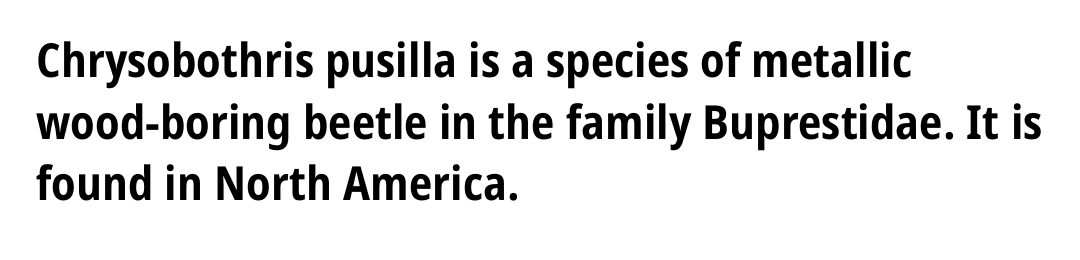
{"serif": "no", "italic": "no", "bold": "yes", "weight": "bold", "width": "condensed", "stroke_contrast": "low", "x_height": "medium", "monospaced": "no", "underline": "no", "align": "left", "line_spacing": "normal", "line_spacing_ratio": 1.31, "letter_spacing": "normal", "letter_spacing_em": 0.0, "glyph_px": 47}
